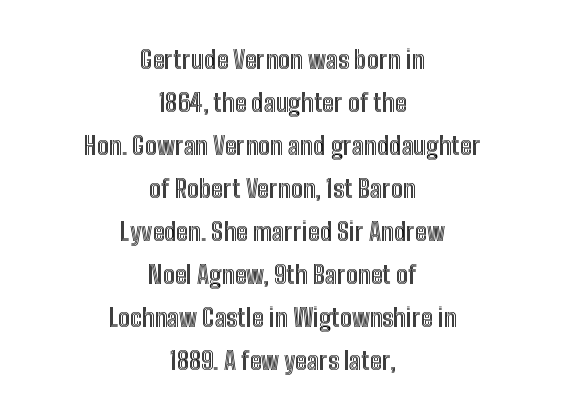
The image shows 25 px text type, upright; set centered, line spacing 1.72x, normal letter spacing, not underlined.
